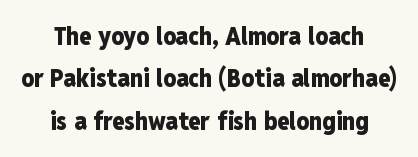
Q: Is the text bold? A: Yes.
Q: Is the text italic (slanted)? A: No, it is upright.
Q: Is the text underlined? A: No.
Q: How is the paragraph aligned? A: Centered.
Q: Is the spacing between letters normal or unusually wide? A: Normal.
Q: Is the spacing between lines tight, normal or loose? A: Normal.
